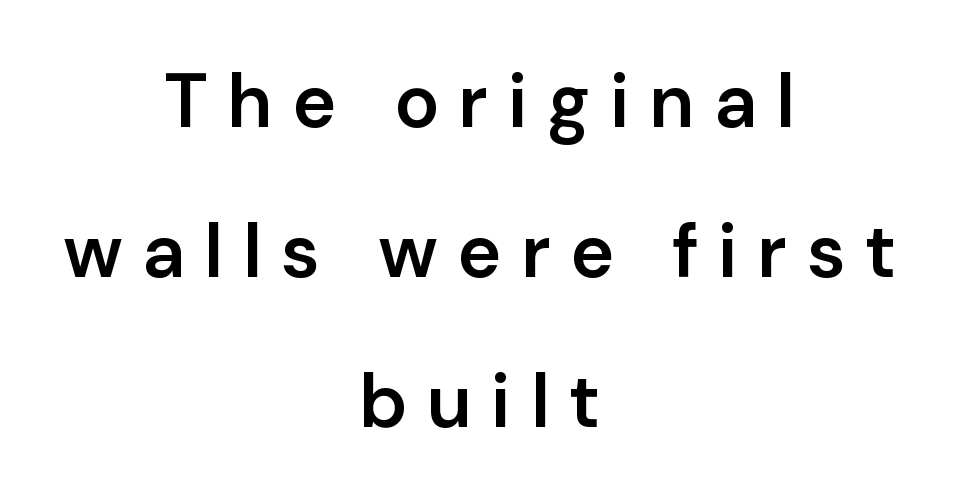
Spacing verdict: proportional, widths tailored to each character. Has an underline been added? It has not. This rendering uses center alignment, leaving both contours irregular but symmetric. Tracking here is generous; glyphs stand well apart from one another. Tall strokes in this sample are plumb rather than angled. Firm but not heavy-handed strokes: this text is semibold.
